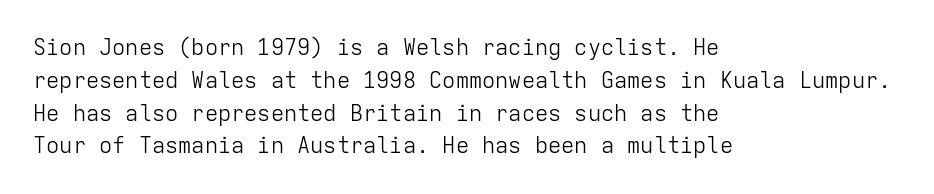
Descender tails drop into unmarked territory. Vertically, the passage feels balanced, rows spaced as you'd expect. The typesetter chose a ragged-right arrangement here. The typography opts for an upright posture over an oblique one. The rendering keeps characters at their native spacing. Stroke mass is kept to a normal reading level or below.
